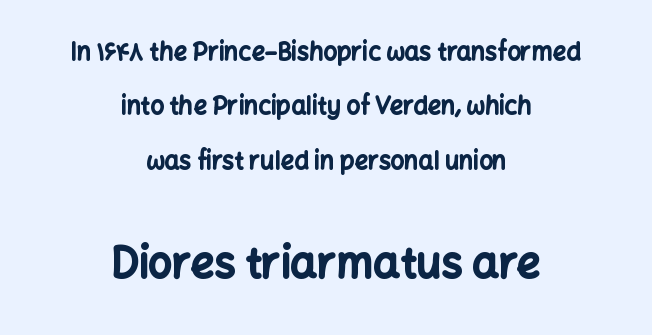
Note the varied advance widths — an 'i' is clearly narrower than an 'm'. Look at the tracking — it's just the regular setting, nothing added. In terms of posture, this sample is upright. The whitespace from short lines is split evenly between both sides. Regarding serifs, this sample does without them.
